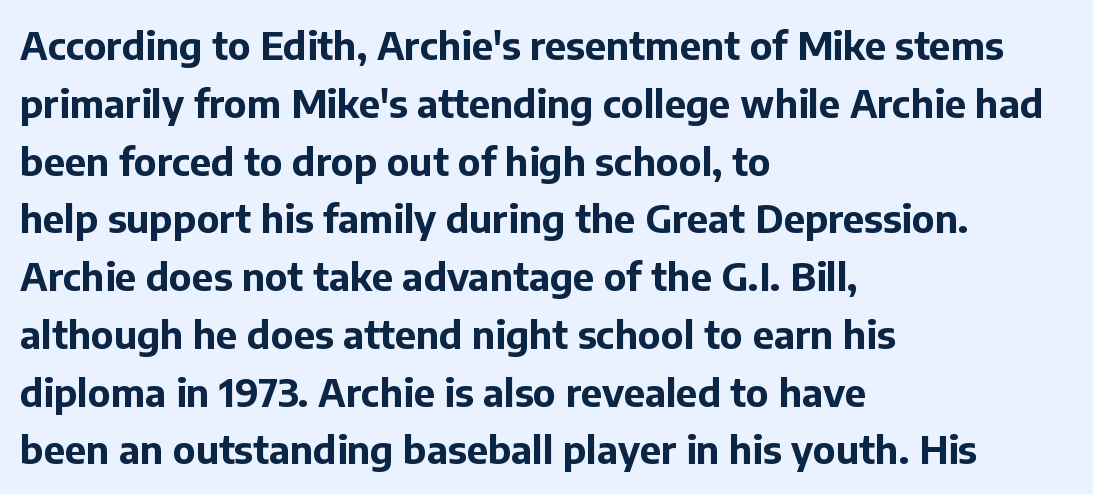
{"serif": "no", "italic": "no", "bold": "yes", "weight": "bold", "width": "normal", "stroke_contrast": "low", "x_height": "medium", "monospaced": "no", "underline": "no", "align": "left", "line_spacing": "normal", "line_spacing_ratio": 1.52, "letter_spacing": "normal", "letter_spacing_em": 0.0, "glyph_px": 38}
